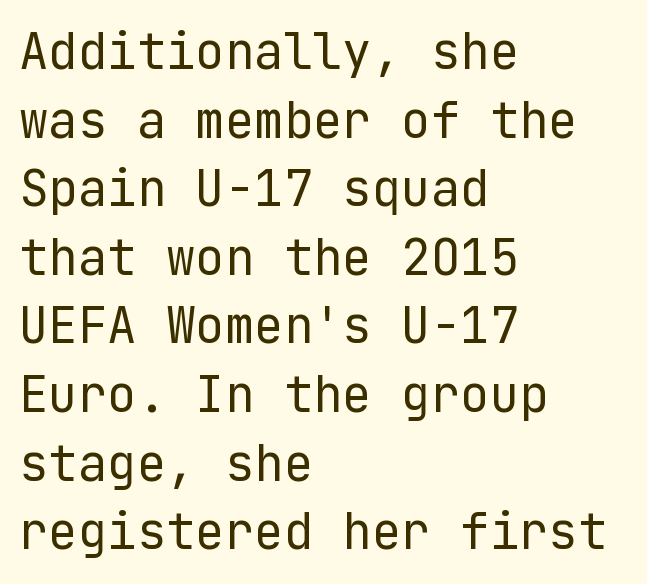
{"serif": "no", "italic": "no", "bold": "no", "weight": "regular", "width": "normal", "stroke_contrast": "low", "x_height": "medium", "underline": "no", "align": "left", "line_spacing": "normal", "line_spacing_ratio": 1.4, "letter_spacing": "normal", "letter_spacing_em": 0.0, "glyph_px": 49}
